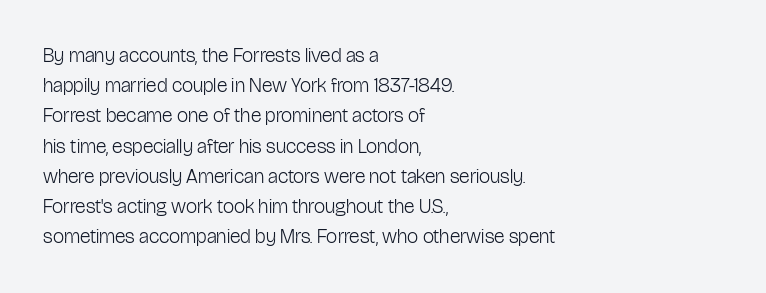
Q: Is the text bold? A: No.
Q: Is the text italic (slanted)? A: No, it is upright.
Q: Is the text underlined? A: No.
Q: How is the paragraph aligned? A: Left-aligned.
Q: Is the spacing between letters normal or unusually wide? A: Normal.
Q: Is the spacing between lines tight, normal or loose? A: Normal.
